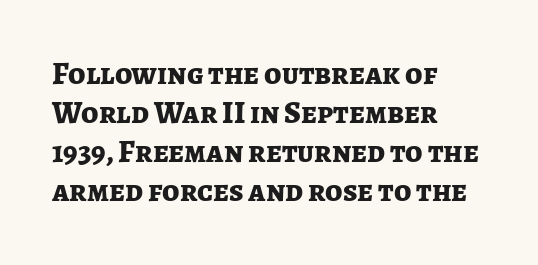
Quick note: interline space is typical. No feet cap the strokes, marking this as sans-serif type. The zone under the glyphs is completely vacant. I'd describe the lettering as bold — thick and assertive. Do the characters align in a grid? No, the font is proportional.
